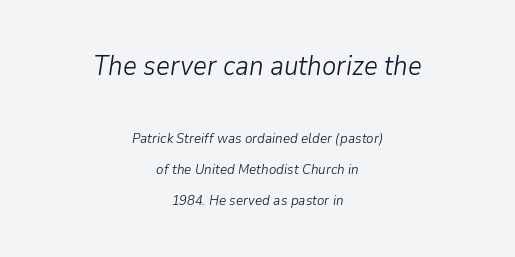
The image shows 27 px text type, italic (leaning right); set centered, loose line spacing (2.2x), normal letter spacing, not underlined; the first (top) block is 1.93x larger.
